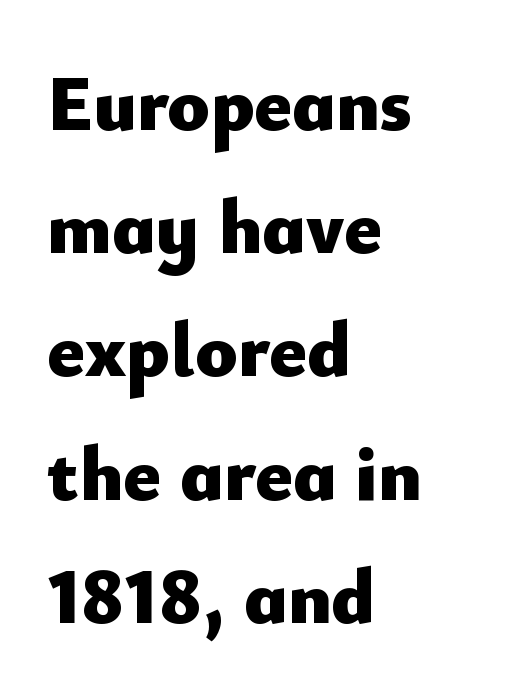
The image shows 78 px heavy sans-serif type, upright; set left-aligned, normal line spacing (1.58x), normal letter spacing, not underlined; low stroke contrast and a small x-height.
